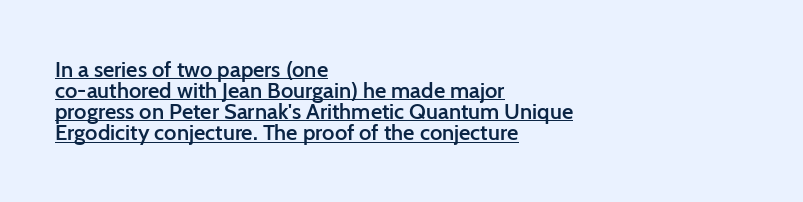
{"italic": "no", "bold": "semi", "underline": "yes", "align": "left", "line_spacing": "tight", "line_spacing_ratio": 0.96, "letter_spacing": "normal", "letter_spacing_em": 0.0, "glyph_px": 22}
